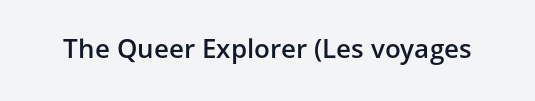
{"italic": "no", "bold": "semi", "underline": "no", "letter_spacing": "normal", "letter_spacing_em": 0.0, "glyph_px": 26}
